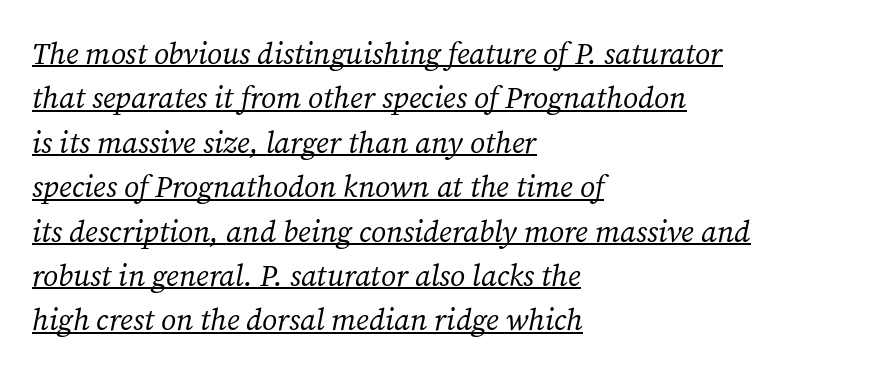
{"serif": "yes", "italic": "yes", "lean": "right", "slant_degrees": 12, "bold": "no", "weight": "regular", "width": "normal", "stroke_contrast": "medium", "x_height": "medium", "monospaced": "no", "underline": "yes", "align": "left", "line_spacing": "normal", "line_spacing_ratio": 1.48, "letter_spacing": "normal", "letter_spacing_em": 0.0, "glyph_px": 30}
